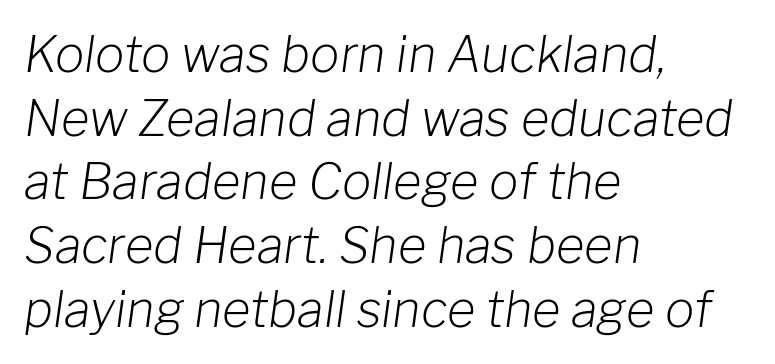
Q: Is the text bold? A: No.
Q: Is the text italic (slanted)? A: Yes, it leans right by about 8 degrees.
Q: Is the text underlined? A: No.
Q: How is the paragraph aligned? A: Left-aligned.
Q: Is the spacing between letters normal or unusually wide? A: Normal.
Q: Is the spacing between lines tight, normal or loose? A: Normal.
Q: Width (condensed, normal, or wide)? A: Normal.
Q: Stroke contrast? A: Low.
Q: x-height? A: Medium.
Q: Monospaced? A: No.
